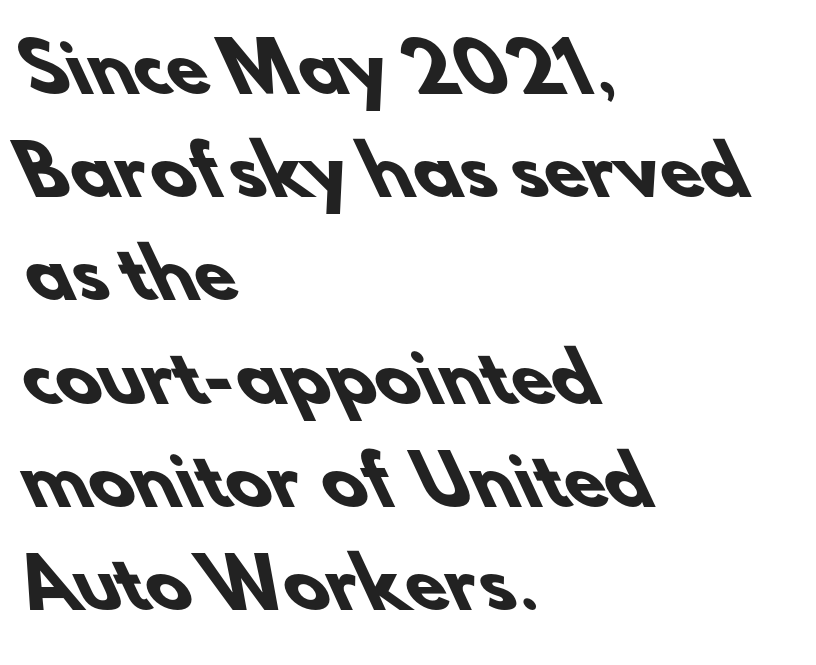
{"serif": "no", "bold": "yes", "weight": "heavy", "width": "normal", "stroke_contrast": "low", "x_height": "small", "monospaced": "no", "underline": "no", "align": "left", "line_spacing": "normal", "line_spacing_ratio": 1.54, "letter_spacing": "normal", "letter_spacing_em": 0.0, "glyph_px": 67}
